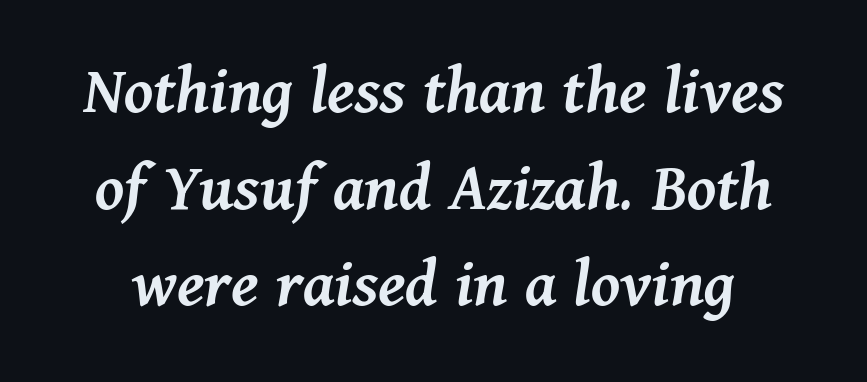
The image shows 71 px semibold type, italic (leaning right); set normal line spacing (1.36x), normal letter spacing, not underlined; medium stroke contrast and a medium x-height.
